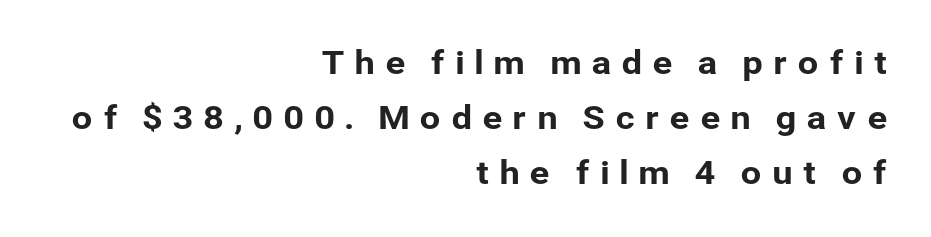
{"serif": "no", "italic": "no", "width": "normal", "stroke_contrast": "low", "x_height": "medium", "monospaced": "no", "underline": "no", "align": "right", "line_spacing": "normal", "line_spacing_ratio": 1.67, "letter_spacing": "wide", "letter_spacing_em": 0.28, "glyph_px": 33}
